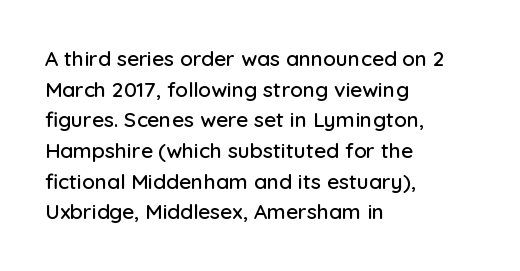
Style check: upright. Quick note: interline space is typical. This sample uses plain, unmodified letter spacing. In CSS terms this would be text-align: left.
